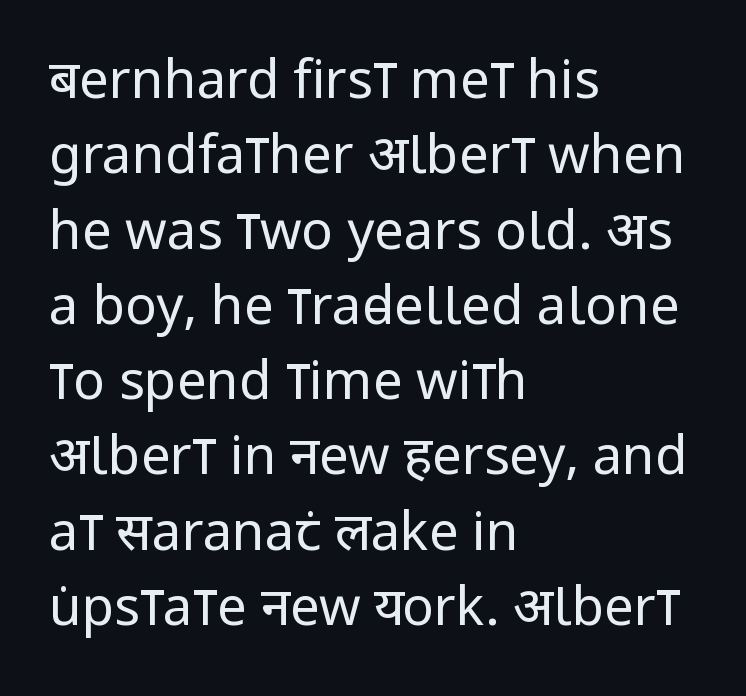
Q: Is the text bold? A: No.
Q: Is the text italic (slanted)? A: No, it is upright.
Q: Is the typeface a serif or a sans-serif typeface? A: Sans-serif.
Q: Is the text underlined? A: No.
Q: How is the paragraph aligned? A: Left-aligned.
Q: Is the spacing between letters normal or unusually wide? A: Normal.
Q: Is the spacing between lines tight, normal or loose? A: Normal.
Q: Width (condensed, normal, or wide)? A: Condensed.
Q: Stroke contrast? A: Low.
Q: x-height? A: Large.
Q: Monospaced? A: No.
